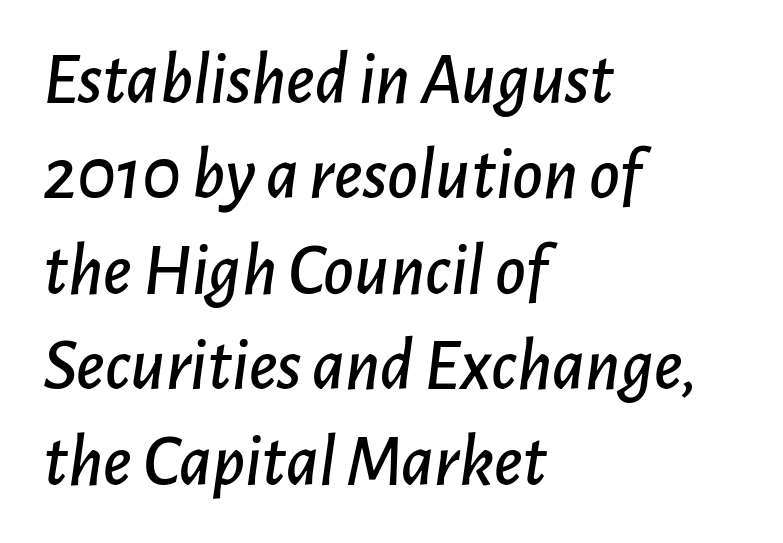
Think of a printed novel: that variable character pitch is what you see here. When letters slant like this, we call the style italic. Words float on clear page, feet unadorned. These lines stack with their left ends in a neat column. The passage shown has conventional tracking throughout. The line-height multiplier appears to be the usual default.
